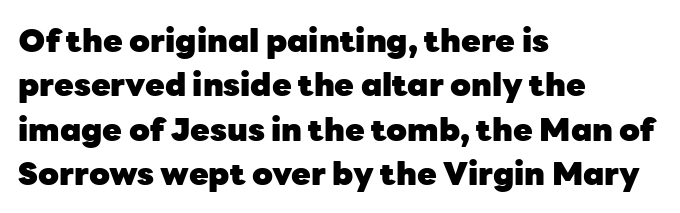
Nobody touched the tracking dial on this one. The letters advance in unequal steps, a hallmark of proportional type. Every character sits straight up, as roman type does. Thick stems and heavy bowls — unmistakably bold. The rows are spaced the way most documents space them. This rendering features lettering with no underline.
